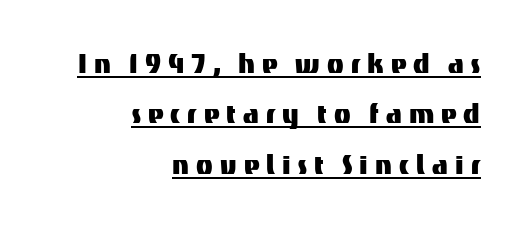
The image shows 34 px sans-serif type, upright; set right-aligned, normal line spacing (1.48x), unusually wide letter spacing (+0.21 em), underlined; medium stroke contrast and a medium x-height.
